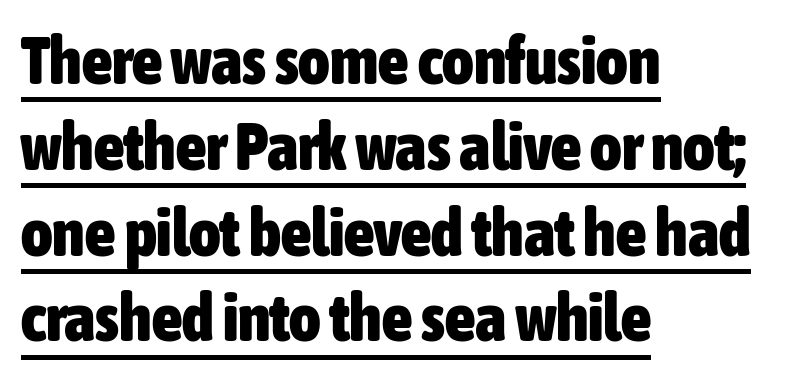
{"serif": "no", "italic": "no", "bold": "yes", "weight": "heavy", "width": "condensed", "stroke_contrast": "low", "x_height": "medium", "monospaced": "no", "underline": "yes", "align": "left", "line_spacing": "normal", "line_spacing_ratio": 1.28, "letter_spacing": "normal", "letter_spacing_em": 0.0, "glyph_px": 67}
